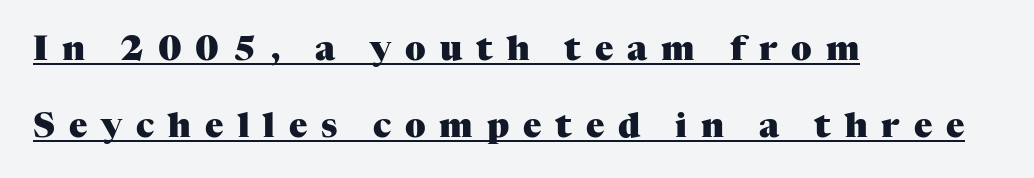
Q: Is the text bold? A: Yes.
Q: Is the text italic (slanted)? A: No, it is upright.
Q: Is the typeface a serif or a sans-serif typeface? A: Serif.
Q: Is the text underlined? A: Yes.
Q: How is the paragraph aligned? A: Left-aligned.
Q: Is the spacing between letters normal or unusually wide? A: Unusually wide.
Q: Is the spacing between lines tight, normal or loose? A: Loose.
Q: Width (condensed, normal, or wide)? A: Normal.
Q: Stroke contrast? A: Medium.
Q: x-height? A: Medium.
Q: Monospaced? A: No.
